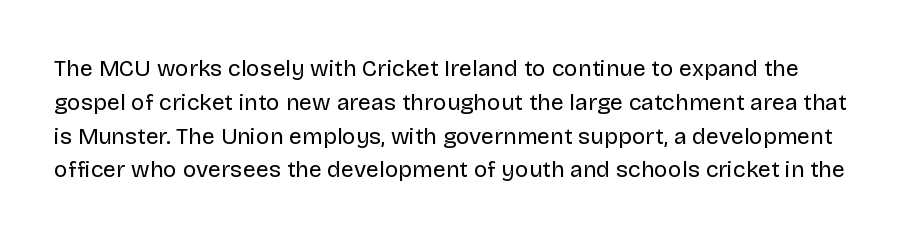
The letters stand upright; this is a roman face. On a weight scale, this lands at 450 or below. Any mark beneath the type? The region is blank. The letterforms sit shoulder to shoulder at normal distance. The rendering uses a moderate line-height, typical for paragraphs.
